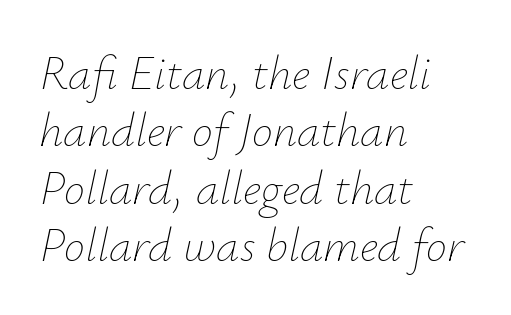
{"italic": "yes", "lean": "right", "slant_degrees": 12, "bold": "no", "weight": "thin", "width": "normal", "stroke_contrast": "low", "x_height": "small", "monospaced": "no", "underline": "no", "align": "left", "line_spacing_ratio": 1.22, "letter_spacing": "normal", "letter_spacing_em": 0.0, "glyph_px": 47}
